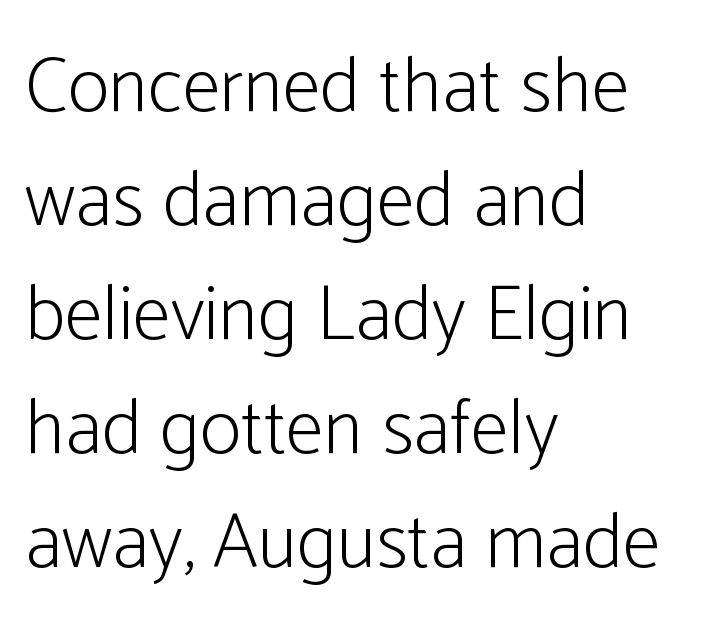
The image shows 78 px light, condensed sans-serif type, upright; set left-aligned, normal line spacing (1.46x), normal letter spacing, not underlined; low stroke contrast and a medium x-height.
